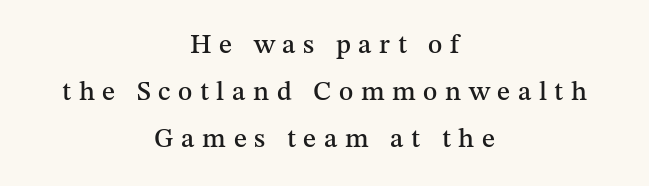
Q: Is the text italic (slanted)? A: No, it is upright.
Q: Is the text underlined? A: No.
Q: How is the paragraph aligned? A: Centered.
Q: Is the spacing between letters normal or unusually wide? A: Unusually wide.
